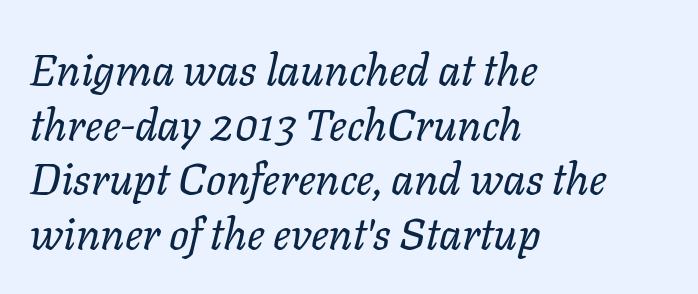
Q: Is the text bold? A: No.
Q: Is the text italic (slanted)? A: Yes, it leans right by about 11 degrees.
Q: Is the text underlined? A: No.
Q: How is the paragraph aligned? A: Left-aligned.
Q: Is the spacing between letters normal or unusually wide? A: Normal.
Q: Width (condensed, normal, or wide)? A: Normal.
Q: Stroke contrast? A: Low.
Q: x-height? A: Medium.
Q: Monospaced? A: No.
